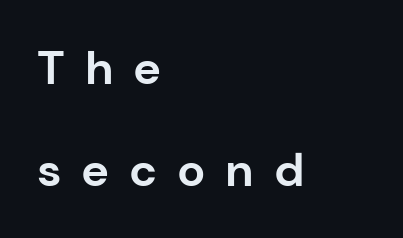
{"serif": "no", "italic": "no", "bold": "yes", "weight": "bold", "width": "normal", "stroke_contrast": "low", "x_height": "medium", "monospaced": "no", "underline": "no", "align": "left", "line_spacing": "loose", "line_spacing_ratio": 2.17, "letter_spacing": "wide", "letter_spacing_em": 0.42, "glyph_px": 47}
